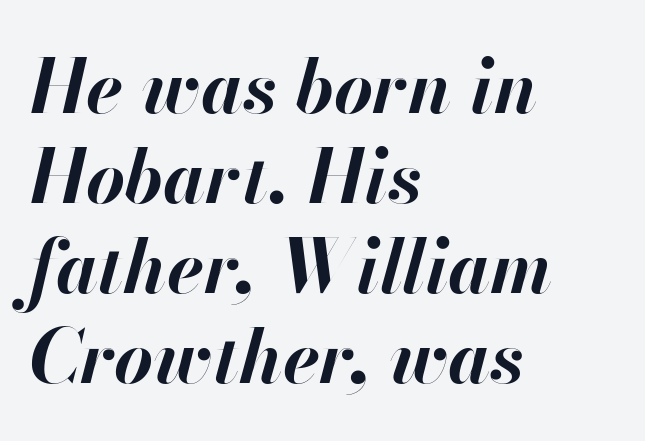
Q: Is the text bold? A: Yes.
Q: Is the text italic (slanted)? A: Yes, it leans right by about 13 degrees.
Q: Is the text underlined? A: No.
Q: How is the paragraph aligned? A: Left-aligned.
Q: Is the spacing between letters normal or unusually wide? A: Normal.
Q: Width (condensed, normal, or wide)? A: Normal.
Q: Stroke contrast? A: High.
Q: x-height? A: Small.
Q: Monospaced? A: No.
